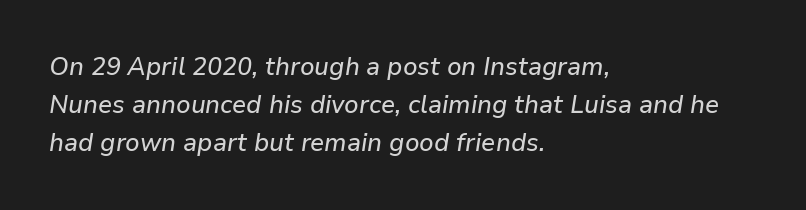
Vertical spacing — default. Each row of text sits above clean, open space. Students, note that the glyphs here touch the page at normal intervals. The whole block is typeset with a tilt. A student would call this left alignment; a typographer would say flush left, rag right.
